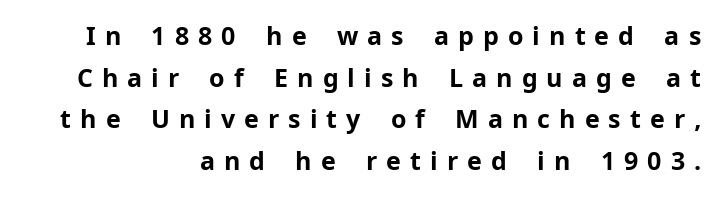
The image shows 25 px bold type, upright; set right-aligned, normal line spacing (1.67x), unusually wide letter spacing (+0.36 em), not underlined.
